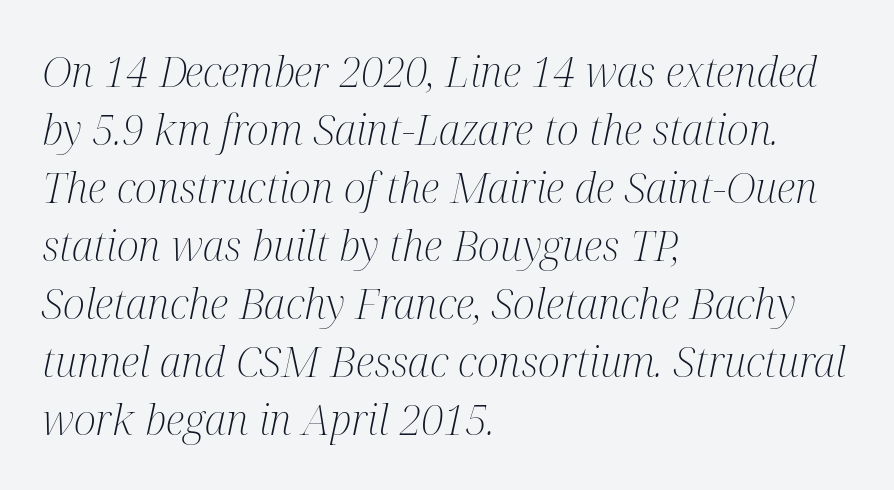
The space between consecutive lines is moderate. These lines are rendered in a variable-pitch font. These lines are composed in type with serifs. Emphasis-style slanted type is in use. Line beginnings align vertically; line endings do not. The cut favours lightness, reaching ordinary text weight at its darkest.
